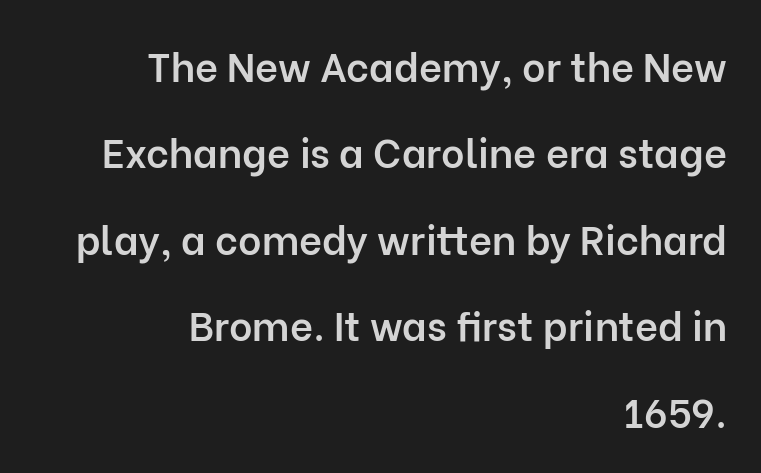
Q: Is the text bold? A: Semi-bold.
Q: Is the text italic (slanted)? A: No, it is upright.
Q: Is the typeface a serif or a sans-serif typeface? A: Sans-serif.
Q: Is the text underlined? A: No.
Q: How is the paragraph aligned? A: Right-aligned.
Q: Is the spacing between letters normal or unusually wide? A: Normal.
Q: Is the spacing between lines tight, normal or loose? A: Loose.
Q: Width (condensed, normal, or wide)? A: Normal.
Q: Stroke contrast? A: Low.
Q: x-height? A: Medium.
Q: Monospaced? A: No.
